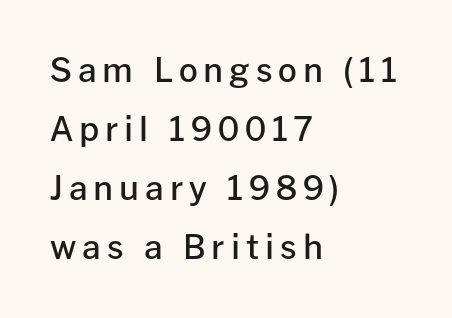
Q: Is the text bold? A: Semi-bold.
Q: Is the text italic (slanted)? A: No, it is upright.
Q: Is the typeface a serif or a sans-serif typeface? A: Sans-serif.
Q: Is the text underlined? A: No.
Q: How is the paragraph aligned? A: Left-aligned.
Q: Width (condensed, normal, or wide)? A: Normal.
Q: Stroke contrast? A: Low.
Q: x-height? A: Medium.
Q: Monospaced? A: No.
